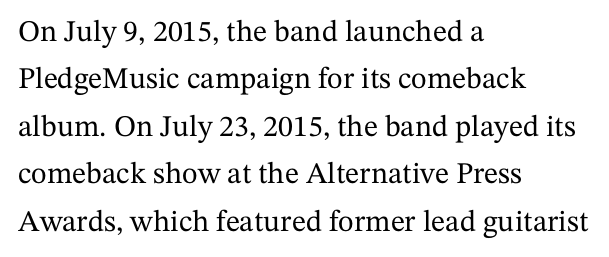
{"serif": "yes", "italic": "no", "width": "normal", "stroke_contrast": "medium", "x_height": "medium", "monospaced": "no", "underline": "no", "align": "left", "line_spacing": "normal", "line_spacing_ratio": 1.58, "letter_spacing": "normal", "letter_spacing_em": 0.0, "glyph_px": 30}
